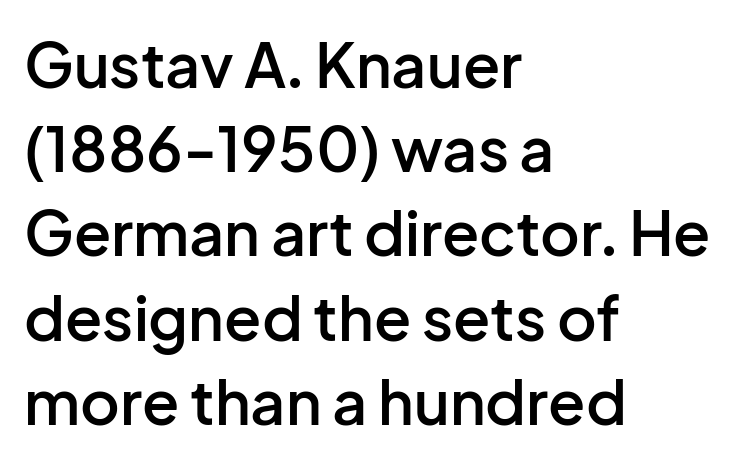
{"serif": "no", "italic": "no", "bold": "semi", "weight": "semibold", "width": "normal", "stroke_contrast": "low", "x_height": "medium", "monospaced": "no", "underline": "no", "align": "left", "line_spacing": "normal", "line_spacing_ratio": 1.38, "letter_spacing": "normal", "letter_spacing_em": 0.0, "glyph_px": 61}
